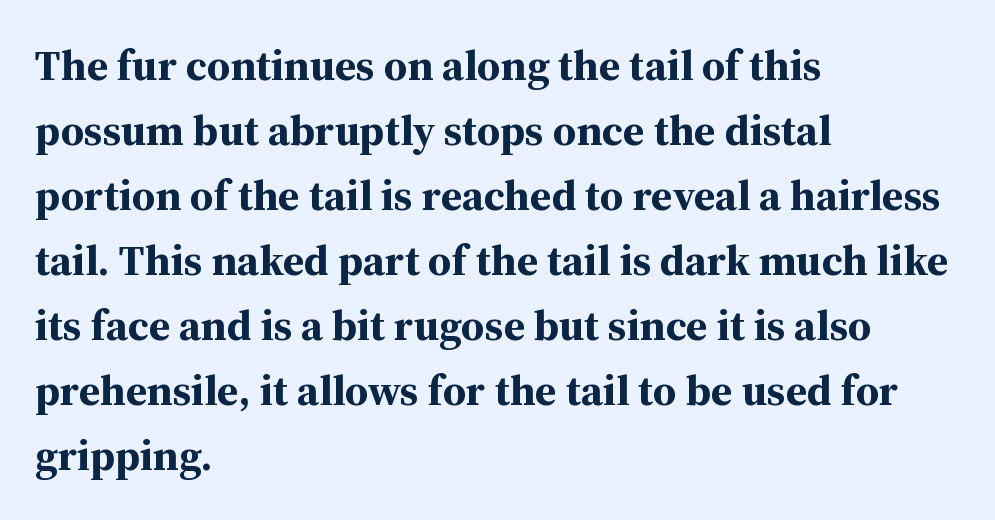
Caption: multi-line text, flush left, ragged right. A clean baseline with only descenders dipping below it. Varying glyph widths throughout — classic text-font behaviour. Honestly, the row spacing looks completely unremarkable.
